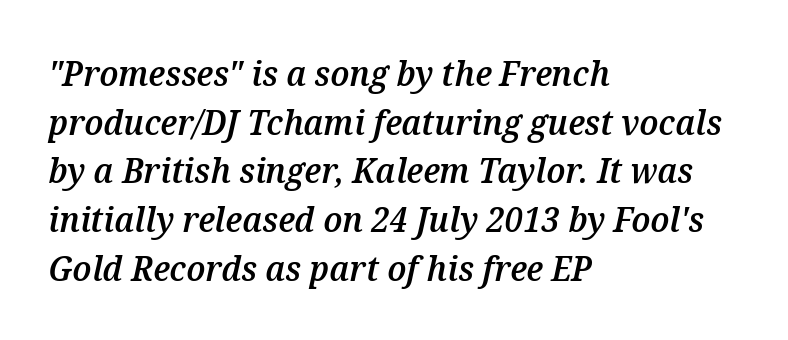
The image shows 35 px semibold type, italic (leaning right); set left-aligned, normal line spacing (1.39x), normal letter spacing, not underlined; medium stroke contrast and a medium x-height.
